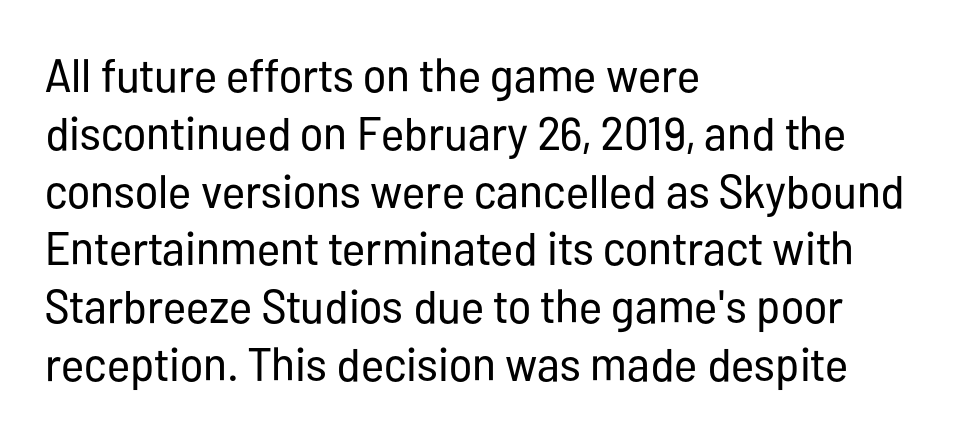
The image shows 47 px regular-weight, condensed sans-serif type, upright; set left-aligned, line spacing 1.23x, normal letter spacing, not underlined; low stroke contrast and a medium x-height.
